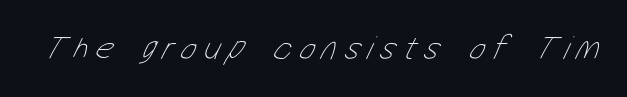
The image shows 34 px thin, condensed type; set unusually wide letter spacing (+0.21 em), not underlined; low stroke contrast and a medium x-height.
